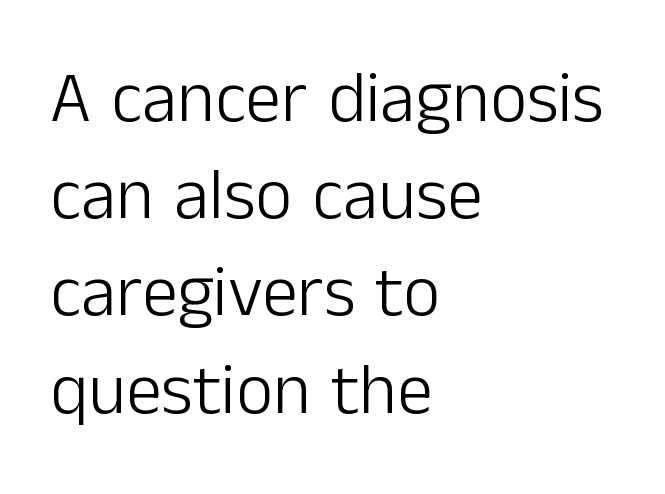
The image shows 72 px light sans-serif type, upright; set left-aligned, normal line spacing (1.35x), normal letter spacing, not underlined; low stroke contrast and a medium x-height.
